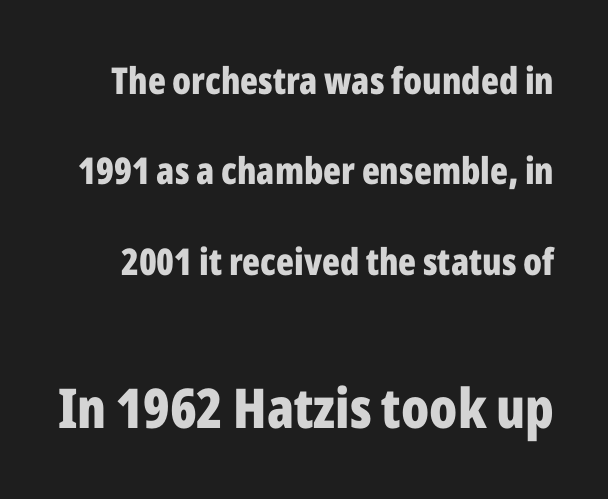
{"serif": "no", "italic": "no", "bold": "yes", "weight": "bold", "width": "condensed", "stroke_contrast": "low", "x_height": "medium", "monospaced": "no", "underline": "no", "line_spacing": "loose", "line_spacing_ratio": 2.44, "letter_spacing": "normal", "letter_spacing_em": 0.0, "larger_block": "second", "size_ratio": 1.49, "glyph_px": 55}
